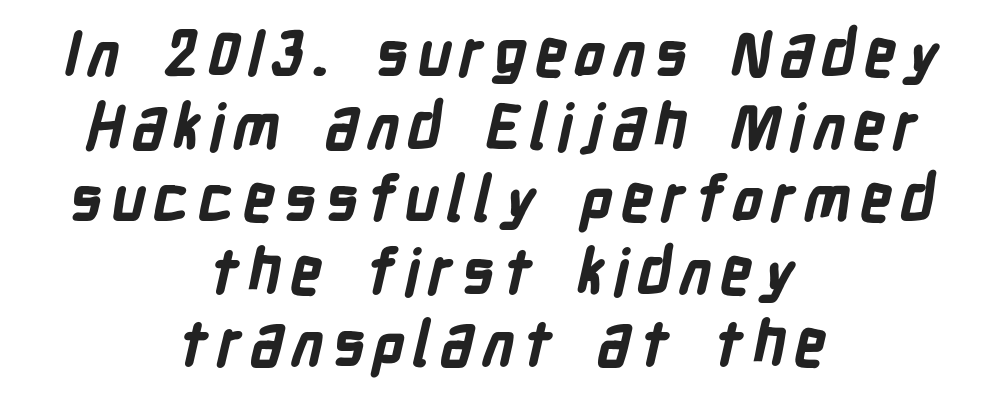
Q: Is the text bold? A: Yes.
Q: Is the typeface a serif or a sans-serif typeface? A: Sans-serif.
Q: Is the text underlined? A: No.
Q: How is the paragraph aligned? A: Centered.
Q: Width (condensed, normal, or wide)? A: Condensed.
Q: Stroke contrast? A: Low.
Q: x-height? A: Medium.
Q: Monospaced? A: No.
